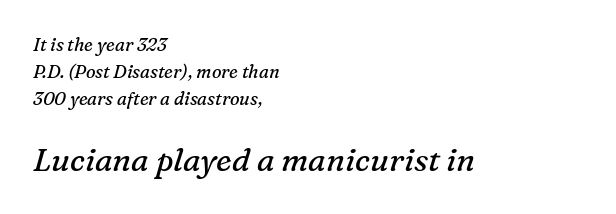
{"serif": "yes", "italic": "yes", "lean": "right", "slant_degrees": 16, "bold": "no", "weight": "regular", "width": "normal", "stroke_contrast": "medium", "x_height": "medium", "monospaced": "no", "underline": "no", "align": "left", "line_spacing": "normal", "line_spacing_ratio": 1.49, "letter_spacing": "normal", "letter_spacing_em": 0.0, "larger_block": "second", "size_ratio": 1.78, "glyph_px": 32}
